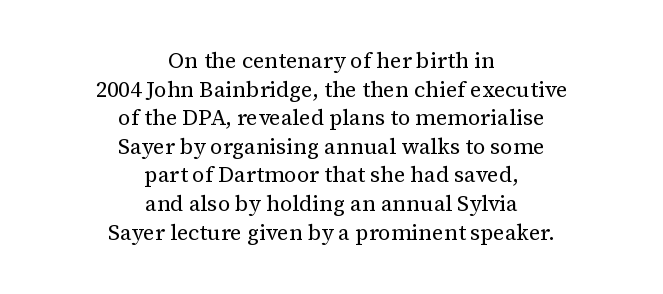
The image shows 22 px text type, upright; set centered, normal line spacing (1.3x), normal letter spacing, not underlined.
